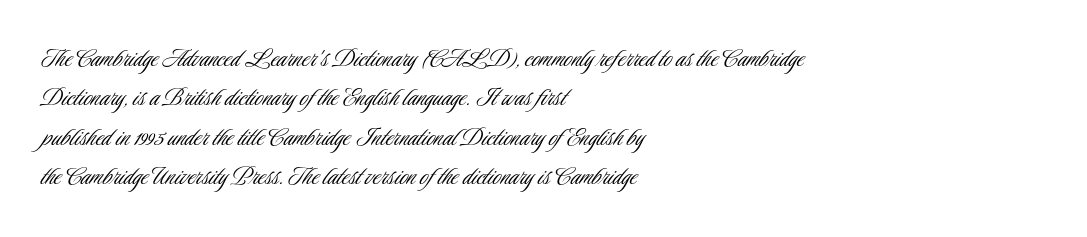
{"serif": "no", "bold": "no", "weight": "light", "width": "condensed", "stroke_contrast": "low", "x_height": "small", "monospaced": "no", "underline": "no", "align": "left", "line_spacing": "normal", "line_spacing_ratio": 1.36, "letter_spacing": "normal", "letter_spacing_em": 0.0, "glyph_px": 29}
